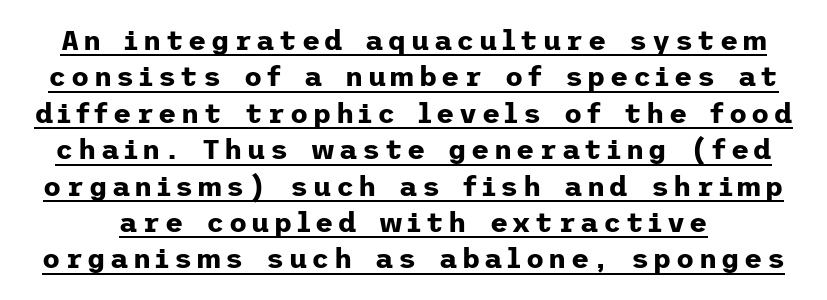
The image shows 28 px bold sans-serif type, upright; set normal line spacing (1.3x), underlined; low stroke contrast and a medium x-height.
